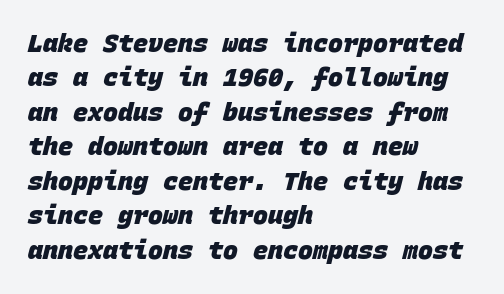
Q: Is the text bold? A: Yes.
Q: Is the text underlined? A: No.
Q: How is the paragraph aligned? A: Left-aligned.
Q: Is the spacing between letters normal or unusually wide? A: Normal.
Q: Is the spacing between lines tight, normal or loose? A: Normal.
